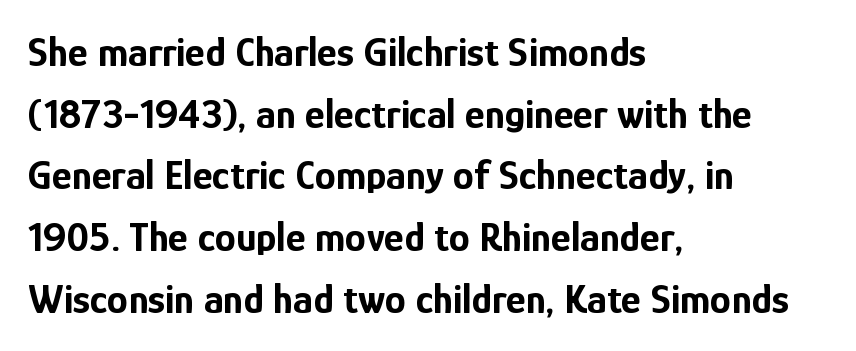
{"serif": "no", "italic": "no", "bold": "yes", "weight": "bold", "width": "condensed", "stroke_contrast": "low", "x_height": "medium", "monospaced": "no", "underline": "no", "align": "left", "line_spacing": "normal", "line_spacing_ratio": 1.47, "letter_spacing": "normal", "letter_spacing_em": 0.0, "glyph_px": 42}
